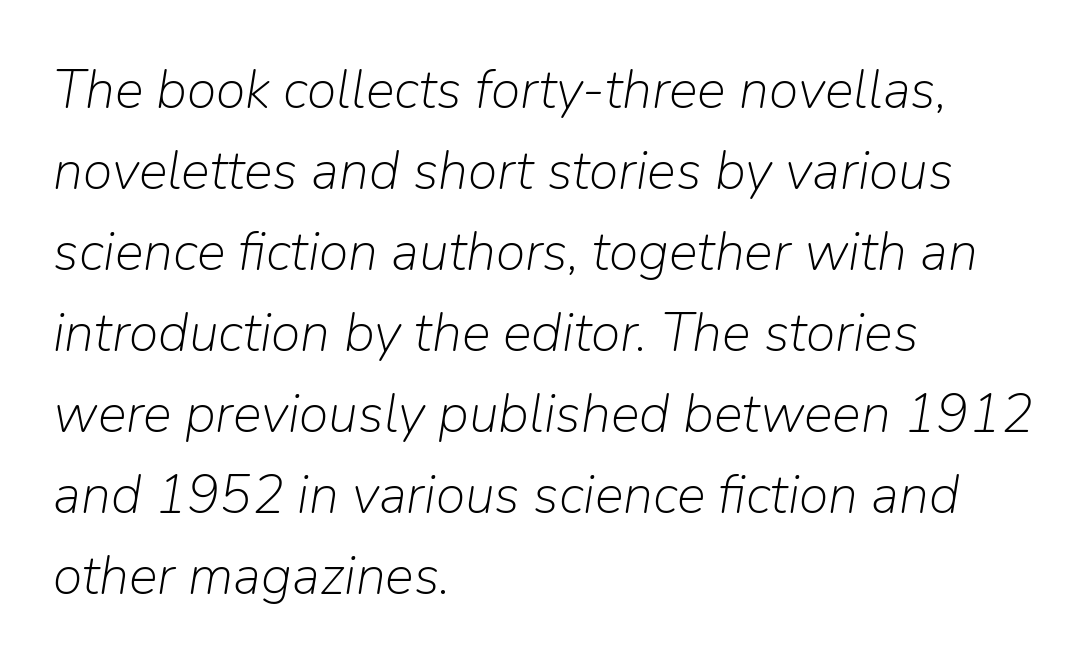
The image shows 54 px light type, italic (leaning right); set left-aligned, normal line spacing (1.5x), normal letter spacing, not underlined; low stroke contrast and a medium x-height.
